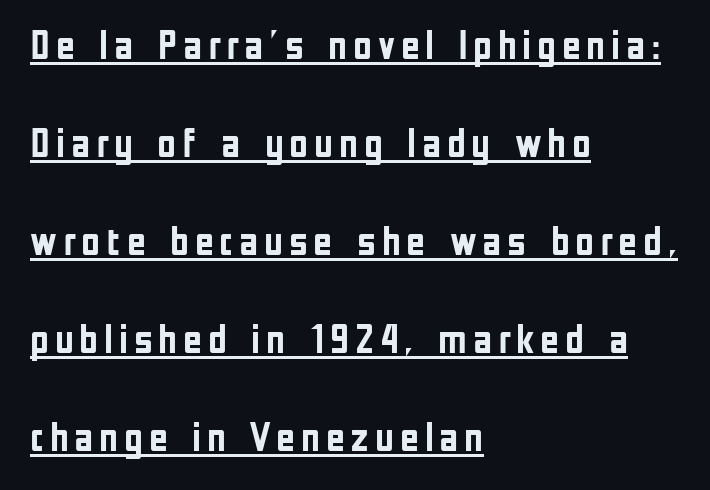
Q: Is the text bold? A: Yes.
Q: Is the text italic (slanted)? A: No, it is upright.
Q: Is the typeface a serif or a sans-serif typeface? A: Sans-serif.
Q: Is the text underlined? A: Yes.
Q: How is the paragraph aligned? A: Left-aligned.
Q: Is the spacing between lines tight, normal or loose? A: Loose.
Q: Width (condensed, normal, or wide)? A: Condensed.
Q: Stroke contrast? A: Low.
Q: x-height? A: Medium.
Q: Monospaced? A: No.
